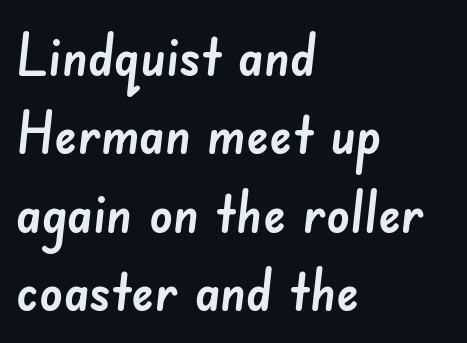
{"serif": "no", "width": "normal", "stroke_contrast": "low", "x_height": "small", "monospaced": "no", "underline": "no", "align": "left", "line_spacing": "normal", "line_spacing_ratio": 1.35, "letter_spacing": "normal", "letter_spacing_em": 0.0, "glyph_px": 58}
